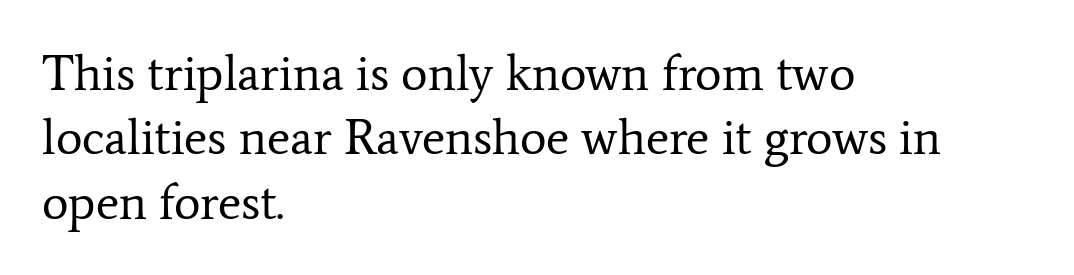
Posture: upright roman. Students, note that the glyphs here touch the page at normal intervals. The paragraph shown leans on its left margin. The baseline area is clear. These lines are rendered in a variable-pitch font. Stems and bowls with no extra thickness — not bold.
